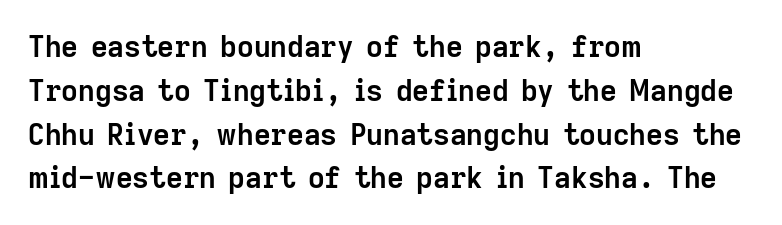
{"serif": "no", "italic": "no", "bold": "yes", "weight": "semibold", "width": "normal", "stroke_contrast": "low", "x_height": "medium", "monospaced": "no", "underline": "no", "align": "left", "line_spacing": "normal", "line_spacing_ratio": 1.51, "letter_spacing": "normal", "letter_spacing_em": 0.0, "glyph_px": 29}
